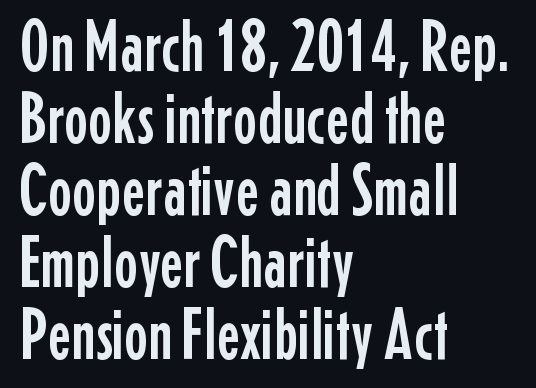
Q: Is the text italic (slanted)? A: No, it is upright.
Q: Is the typeface a serif or a sans-serif typeface? A: Sans-serif.
Q: Is the text underlined? A: No.
Q: How is the paragraph aligned? A: Left-aligned.
Q: Is the spacing between letters normal or unusually wide? A: Normal.
Q: Is the spacing between lines tight, normal or loose? A: Tight.
Q: Width (condensed, normal, or wide)? A: Condensed.
Q: Stroke contrast? A: Low.
Q: x-height? A: Medium.
Q: Monospaced? A: No.
